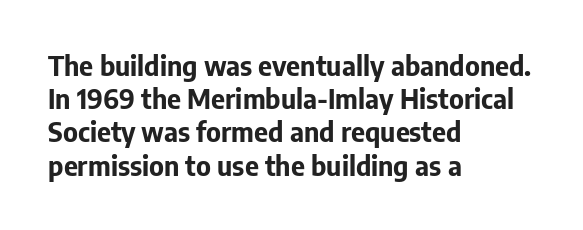
{"italic": "no", "bold": "yes", "underline": "no", "align": "left", "line_spacing_ratio": 1.23, "letter_spacing": "normal", "letter_spacing_em": 0.0, "glyph_px": 27}
